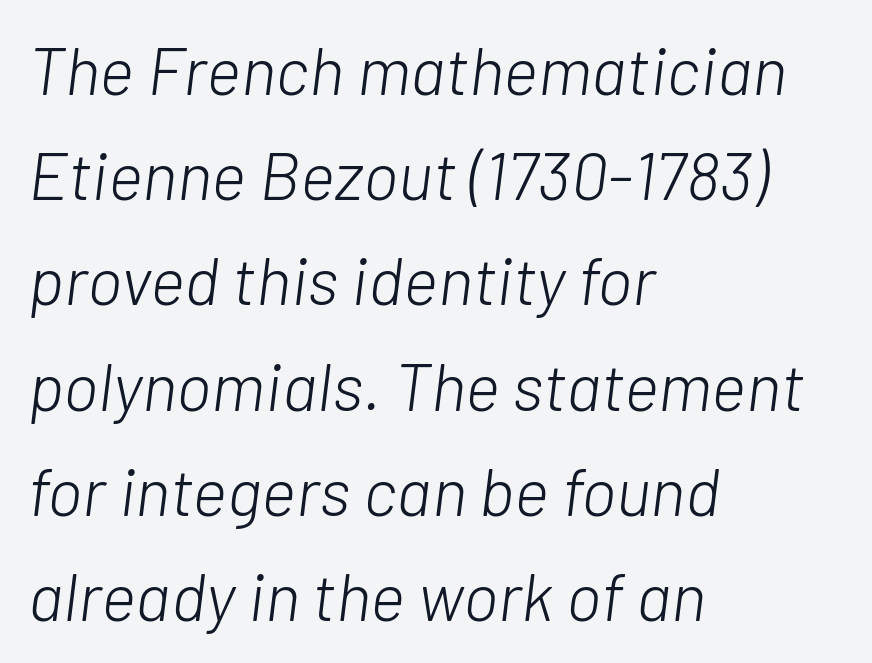
Q: Is the text bold? A: No.
Q: Is the text italic (slanted)? A: Yes, it leans right by about 7 degrees.
Q: Is the text underlined? A: No.
Q: How is the paragraph aligned? A: Left-aligned.
Q: Is the spacing between letters normal or unusually wide? A: Normal.
Q: Is the spacing between lines tight, normal or loose? A: Normal.
Q: Width (condensed, normal, or wide)? A: Normal.
Q: Stroke contrast? A: Low.
Q: x-height? A: Medium.
Q: Monospaced? A: No.
